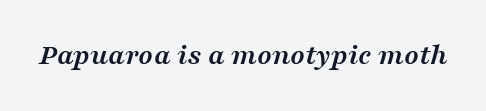
The image shows 30 px semibold, wide serif type, italic (leaning right); set normal letter spacing, not underlined; medium stroke contrast and a medium x-height.
